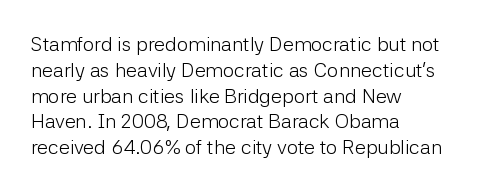
The image shows 20 px text type, upright; set left-aligned, normal line spacing (1.29x), normal letter spacing, not underlined.
